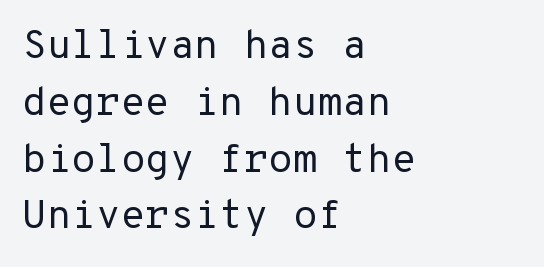
The image shows 40 px regular-weight sans-serif type, upright, monospaced; set left-aligned, normal line spacing (1.42x), normal letter spacing, not underlined; low stroke contrast and a medium x-height.
